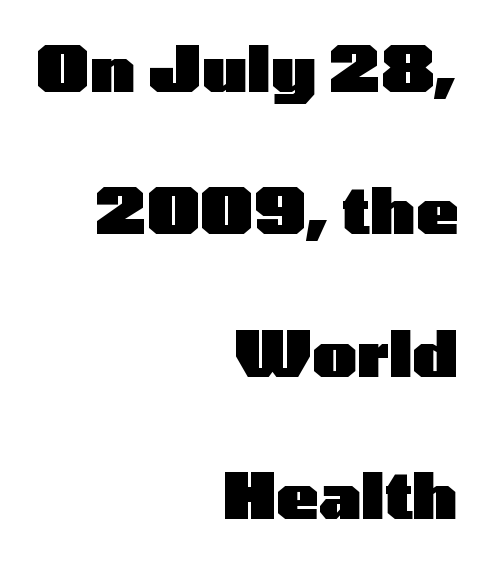
Q: Is the text bold? A: Yes.
Q: Is the text italic (slanted)? A: No, it is upright.
Q: Is the typeface a serif or a sans-serif typeface? A: Sans-serif.
Q: Is the text underlined? A: No.
Q: How is the paragraph aligned? A: Right-aligned.
Q: Is the spacing between letters normal or unusually wide? A: Normal.
Q: Is the spacing between lines tight, normal or loose? A: Loose.
Q: Width (condensed, normal, or wide)? A: Wide.
Q: Stroke contrast? A: Low.
Q: x-height? A: Medium.
Q: Monospaced? A: No.
